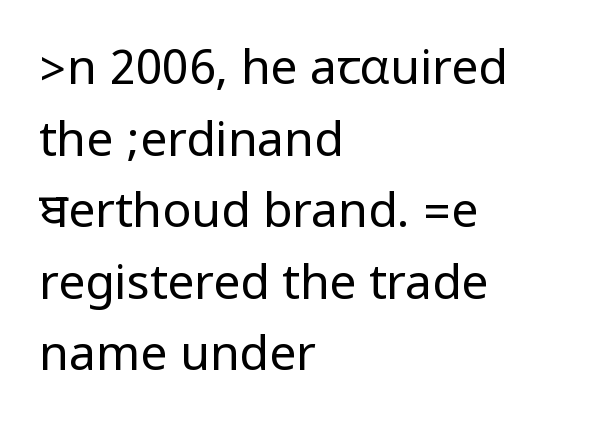
Q: Is the text bold? A: No.
Q: Is the text italic (slanted)? A: No, it is upright.
Q: Is the typeface a serif or a sans-serif typeface? A: Sans-serif.
Q: Is the text underlined? A: No.
Q: How is the paragraph aligned? A: Left-aligned.
Q: Is the spacing between letters normal or unusually wide? A: Normal.
Q: Is the spacing between lines tight, normal or loose? A: Normal.
Q: Width (condensed, normal, or wide)? A: Condensed.
Q: Stroke contrast? A: Low.
